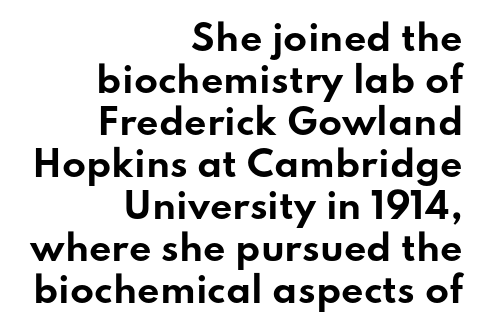
Q: Is the text bold? A: Yes.
Q: Is the text italic (slanted)? A: No, it is upright.
Q: Is the typeface a serif or a sans-serif typeface? A: Sans-serif.
Q: Is the text underlined? A: No.
Q: How is the paragraph aligned? A: Right-aligned.
Q: Is the spacing between letters normal or unusually wide? A: Normal.
Q: Width (condensed, normal, or wide)? A: Wide.
Q: Stroke contrast? A: Low.
Q: x-height? A: Small.
Q: Monospaced? A: No.
